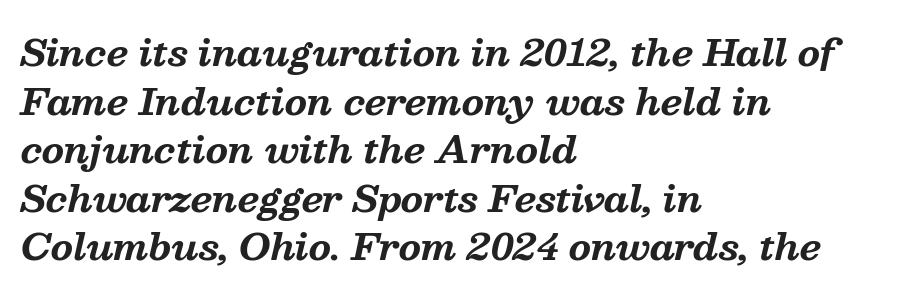
Heavy-handed strokes throughout: this text is bold. A classic flush-left, rag-right setting is used for this passage. Only glyphs here, with clear space below each row. The type is set solid horizontally, with unmodified tracking. Quick note: interline space is typical.
